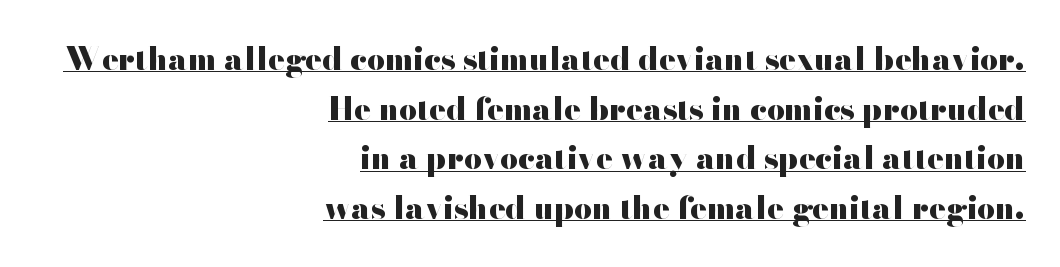
Q: Is the text bold? A: Yes.
Q: Is the text italic (slanted)? A: No, it is upright.
Q: Is the typeface a serif or a sans-serif typeface? A: Sans-serif.
Q: Is the text underlined? A: Yes.
Q: How is the paragraph aligned? A: Right-aligned.
Q: Is the spacing between letters normal or unusually wide? A: Normal.
Q: Is the spacing between lines tight, normal or loose? A: Normal.
Q: Width (condensed, normal, or wide)? A: Wide.
Q: Stroke contrast? A: High.
Q: x-height? A: Small.
Q: Monospaced? A: No.
